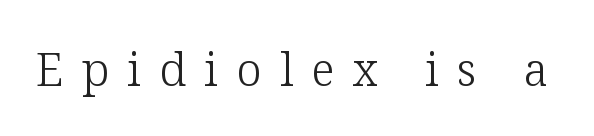
The image shows 46 px light serif type, upright; set unusually wide letter spacing (+0.39 em), not underlined; low stroke contrast and a medium x-height.
